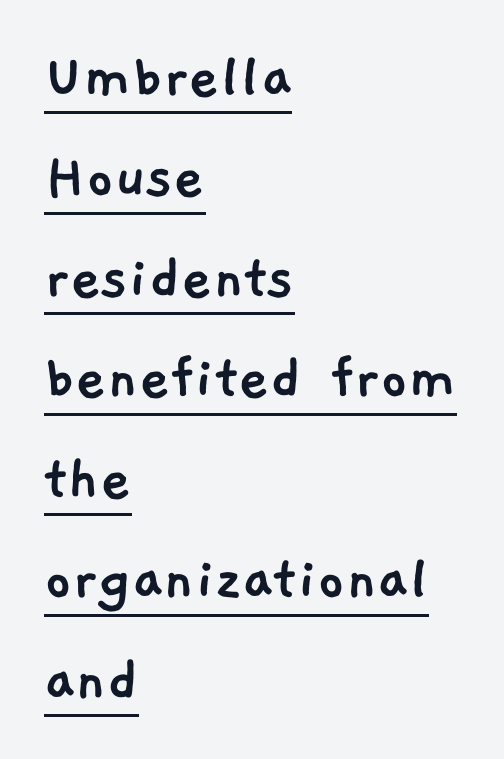
{"serif": "no", "width": "normal", "stroke_contrast": "low", "x_height": "medium", "monospaced": "no", "underline": "yes", "align": "left", "line_spacing": "normal", "line_spacing_ratio": 1.5, "letter_spacing": "normal", "letter_spacing_em": 0.0, "glyph_px": 67}
